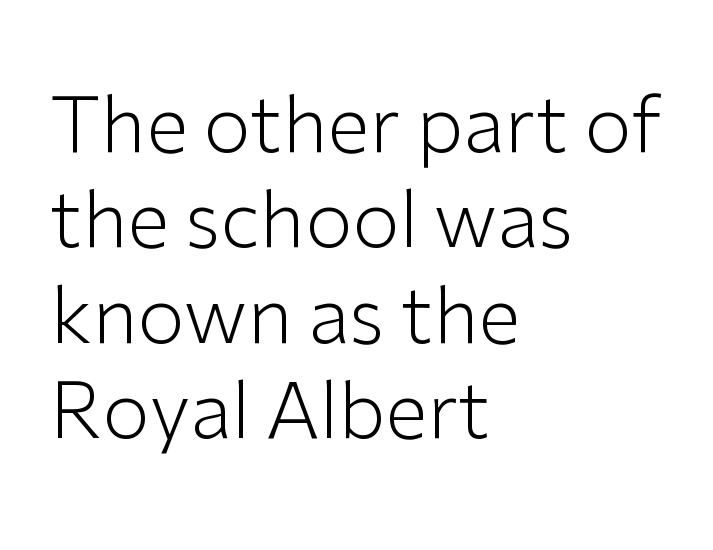
The image shows 77 px light sans-serif type, upright; set left-aligned, line spacing 1.24x, normal letter spacing, not underlined; low stroke contrast and a medium x-height.
